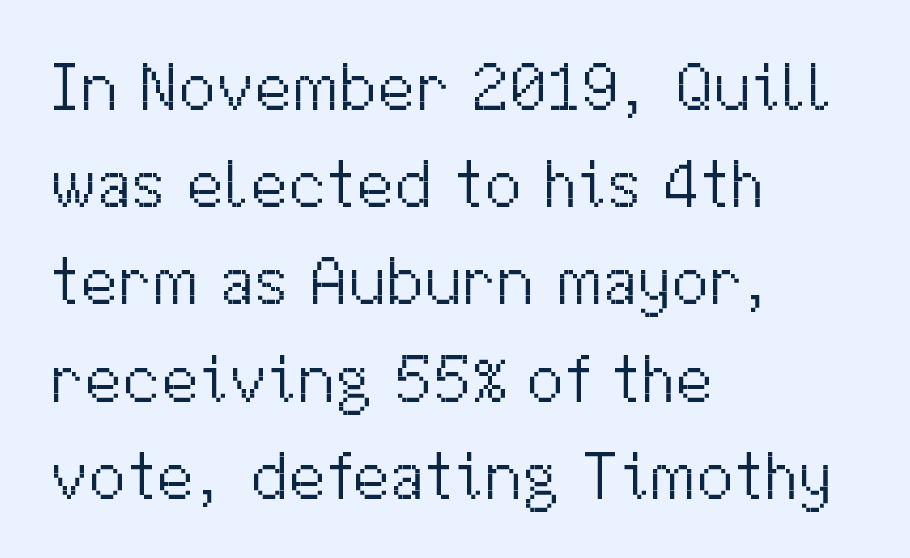
The setting favours the left margin, as ordinary paragraphs usually do. The passage shown is typed in a proportional face where columns would drift. This is sans-serif lettering, the kind often seen on screens and signage. Compared with typical paragraphs, the rows here are spaced about the same. The letterforms sit shoulder to shoulder at normal distance.
